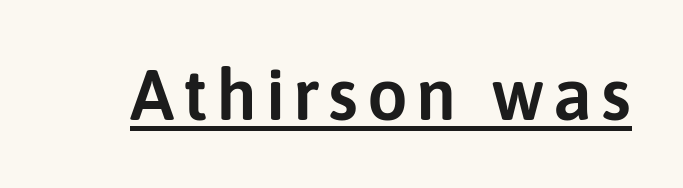
Quick note: not italic, upright. The glyphs in this specimen are sans serif. Check the space under the baseline: a stroke is drawn there. The rendering uses natural spacing where letterforms have individual widths.
